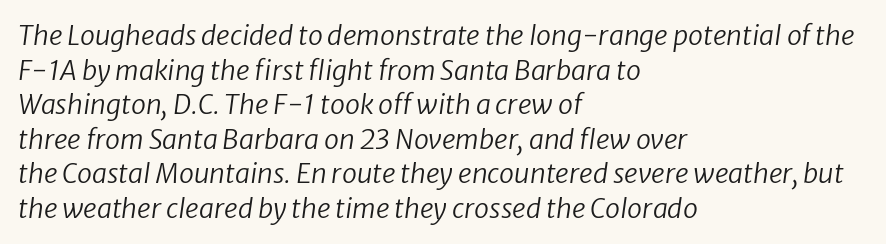
The strip under each line holds only bare page. Letters have the restrained weight of plain body copy at most. Would a proofreader flag this as italicized? Yes. The compositor pushed each line to the left boundary. Interline gaps are of average width in this sample. The rendering keeps characters at their native spacing.
